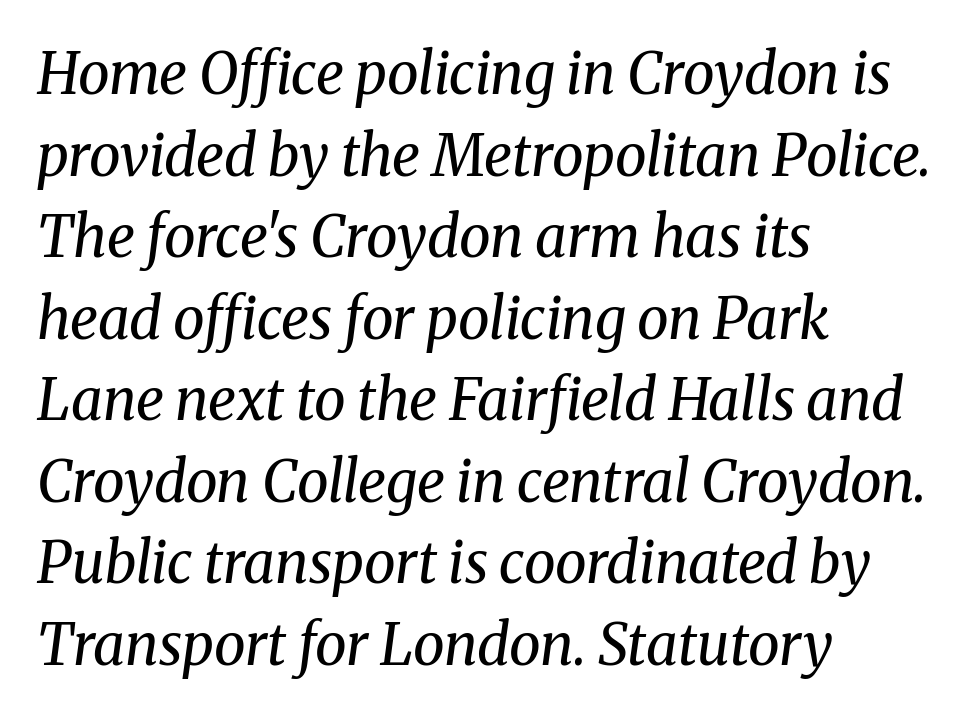
The image shows 57 px regular-weight serif type, italic (leaning right); set left-aligned, normal line spacing (1.43x), normal letter spacing, not underlined; medium stroke contrast and a medium x-height.
